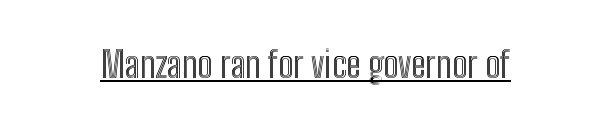
{"italic": "no", "width": "condensed", "x_height": "medium", "monospaced": "no", "underline": "yes", "letter_spacing": "normal", "letter_spacing_em": 0.0, "glyph_px": 36}
